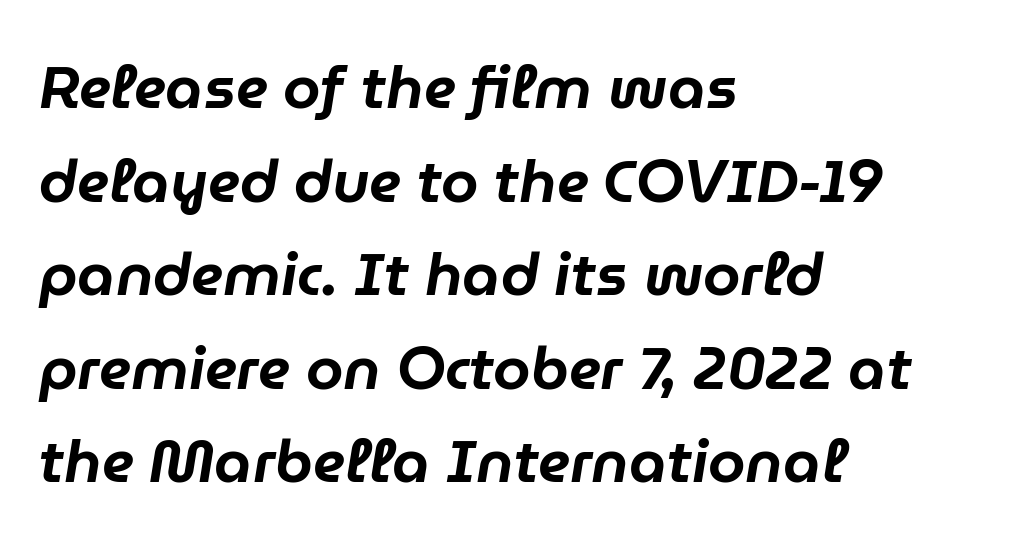
Compared with ordinary roman type, these characters are visibly tilted. The string is rendered with underlining switched off. The compositor pushed each line to the left boundary. There is no visible air inserted between adjacent glyphs. Line spacing here is normal. Each letter keeps its own natural width here, so spacing adapts to shape.
